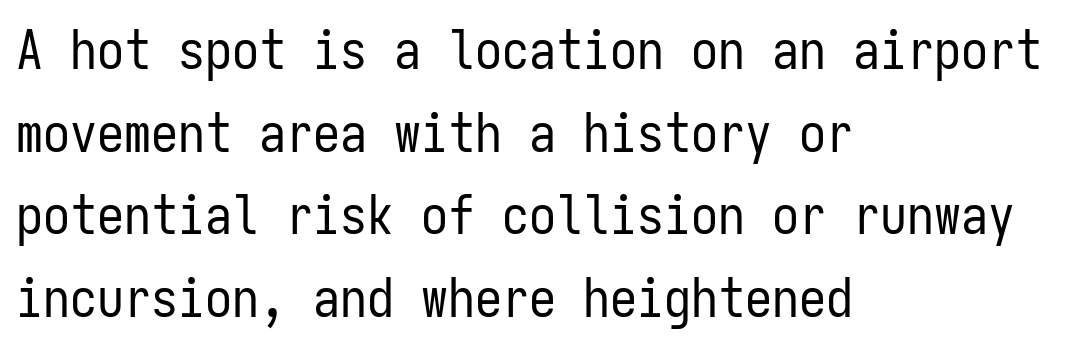
The image shows 54 px regular-weight, condensed sans-serif type, upright, monospaced; set left-aligned, normal line spacing (1.53x), normal letter spacing, not underlined; low stroke contrast and a medium x-height.
